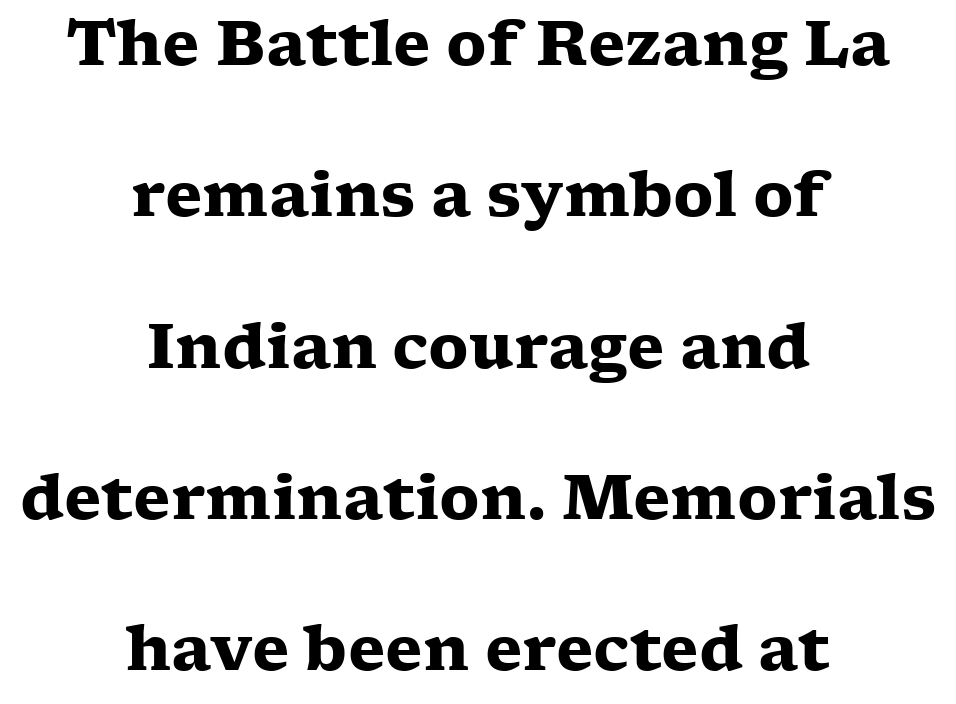
The image shows 61 px heavy, wide serif type, upright; set centered, loose line spacing (2.48x), normal letter spacing, not underlined; low stroke contrast and a medium x-height.
